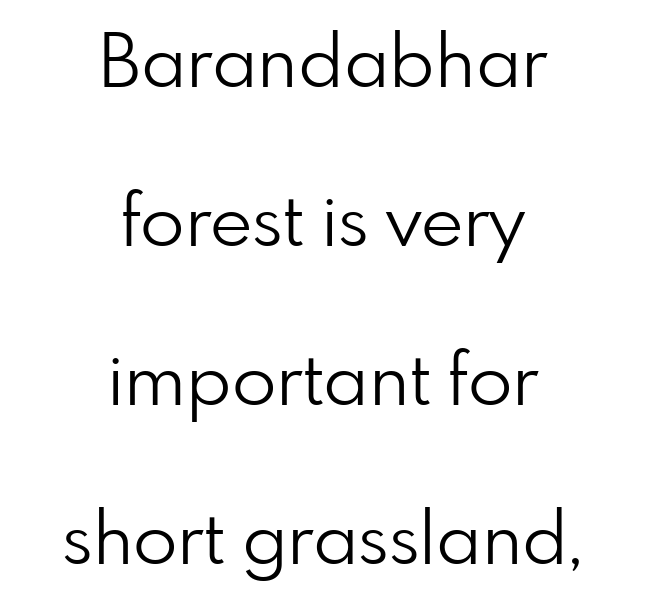
These lines are rendered in a variable-pitch font. Is the stroke heavy? The answer is a plain regular-or-lighter. Each word holds together tightly as a unit, with standard inter-letter gaps. The specimen omits any rule beneath the text block's lines. The rendering positions every line midway between the sides.
